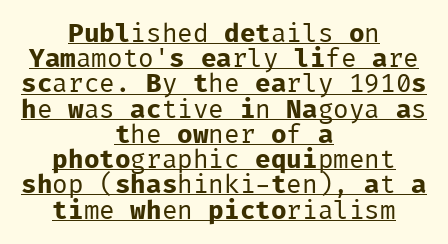
Is there an underline? Yes — a line sits under the letters. The vertical gap from one line to the next is small. The font sits on the lighter half of the weight spectrum, regular included. This is roman type, the default non-slanted kind.
